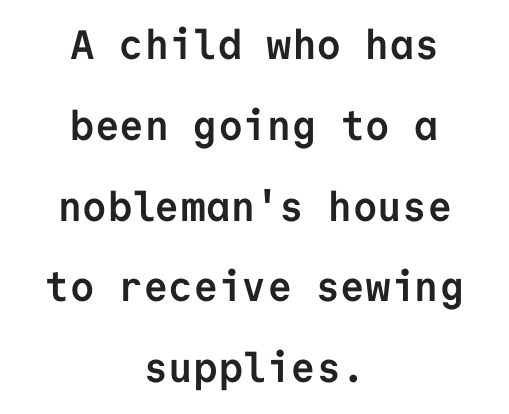
{"serif": "no", "italic": "no", "bold": "yes", "weight": "semibold", "width": "normal", "stroke_contrast": "low", "x_height": "medium", "monospaced": "yes", "underline": "no", "align": "center", "line_spacing": "loose", "line_spacing_ratio": 1.97, "letter_spacing": "normal", "letter_spacing_em": 0.0, "glyph_px": 41}
